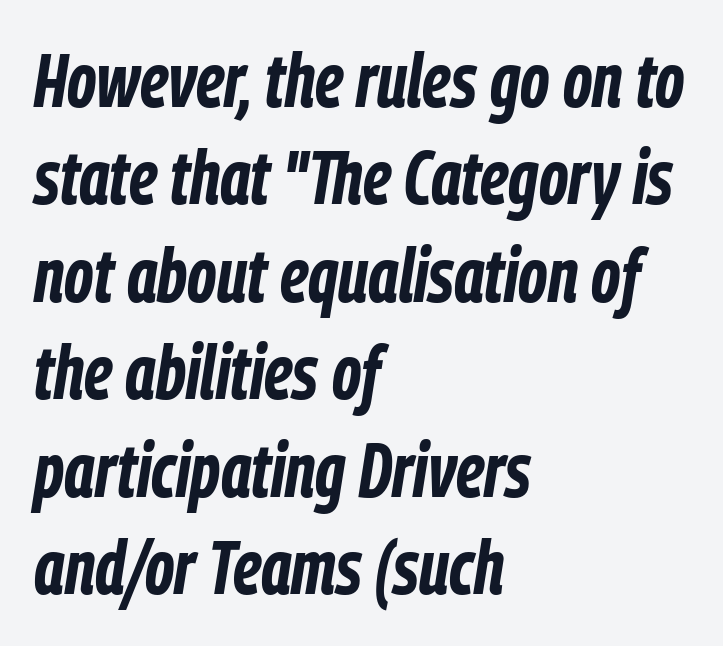
Q: Is the text bold? A: Yes.
Q: Is the text italic (slanted)? A: Yes, it leans right by about 9 degrees.
Q: Is the text underlined? A: No.
Q: How is the paragraph aligned? A: Left-aligned.
Q: Is the spacing between letters normal or unusually wide? A: Normal.
Q: Is the spacing between lines tight, normal or loose? A: Normal.
Q: Width (condensed, normal, or wide)? A: Condensed.
Q: Stroke contrast? A: Low.
Q: x-height? A: Medium.
Q: Monospaced? A: No.
